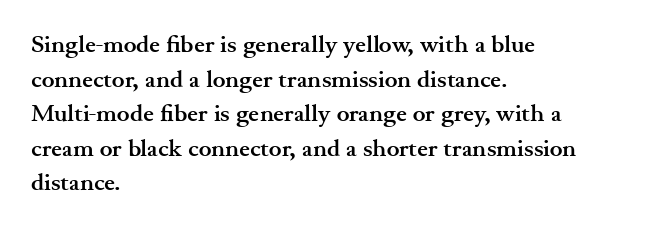
Rule under the text: the space is simply empty. Nothing unusual about the tracking: characters are spaced as the font intends. Leading: standard. This sample uses an upright cut, with every glyph sitting square on the baseline. Set as a true bold cut, around the 700 mark. Line beginnings align vertically; line endings do not.
